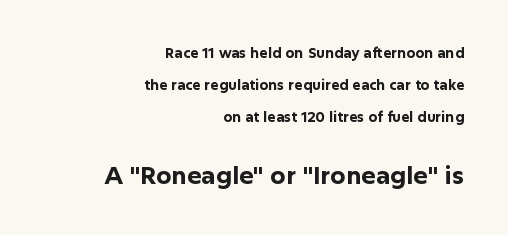
This sample is right-justified, so line beginnings fall wherever the words allow. A full-strength bold gives these letters their thick strokes. The lettering stays uniformly vertical, giving the passage a roman look. The lower block of text is set noticeably larger than the block above it. This rendering leaves character spacing at its baseline value.
